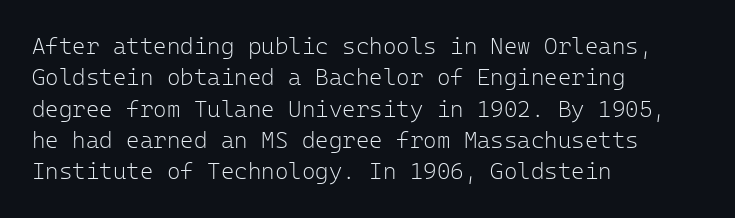
One glance says typical: line gaps are just what's usual. What stands out about the letter spacing? Nothing — it is the standard amount. This reads as an unemphasized weight, regular at the heaviest. The text block is weighted toward the left margin, trailing off unevenly rightward. Descender tails drop into unmarked territory. The specimen reads as upright at a glance.
